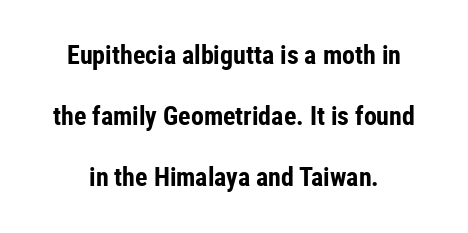
The image shows 26 px bold type, upright; set loose line spacing (2.35x), normal letter spacing, not underlined.
